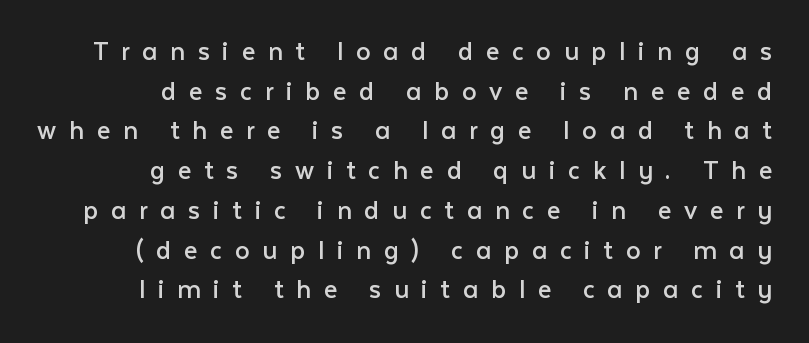
The image shows 29 px regular-weight sans-serif type, upright; set right-aligned, normal line spacing (1.37x), unusually wide letter spacing (+0.44 em), not underlined; low stroke contrast and a medium x-height.
